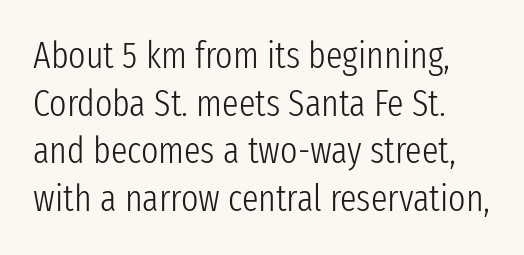
The image shows 37 px light, condensed sans-serif type, upright; set normal line spacing (1.29x), normal letter spacing, not underlined; low stroke contrast and a medium x-height.
